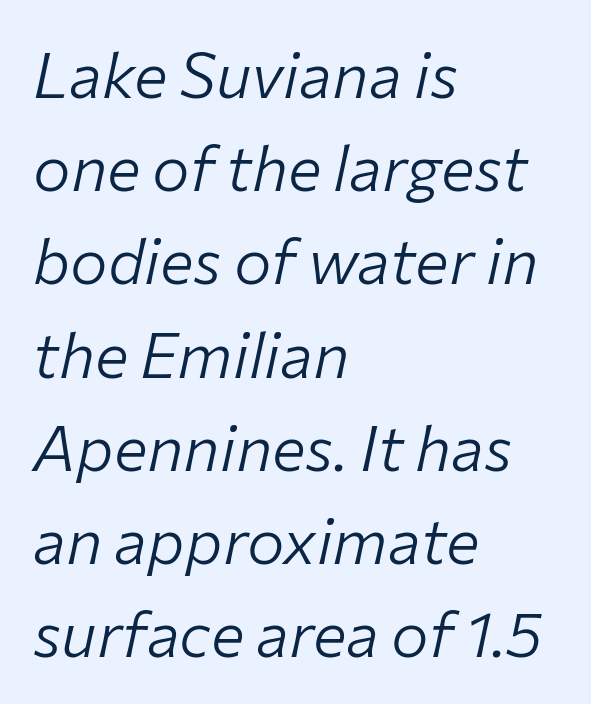
Unmarked baselines from the first word to the last. There is no visible air inserted between adjacent glyphs. A student would call this left alignment; a typographer would say flush left, rag right. Reading down the column, the eye jumps a familiar distance to each next line. Is the type heavy? It reads as light-to-regular instead. Each letter keeps its own natural width here, so spacing adapts to shape.
